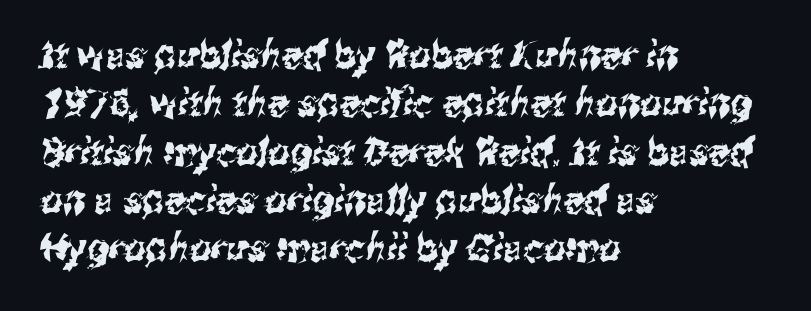
Q: Is the typeface a serif or a sans-serif typeface? A: Sans-serif.
Q: Is the text underlined? A: No.
Q: How is the paragraph aligned? A: Left-aligned.
Q: Is the spacing between letters normal or unusually wide? A: Normal.
Q: Is the spacing between lines tight, normal or loose? A: Normal.
Q: Width (condensed, normal, or wide)? A: Condensed.
Q: Stroke contrast? A: Medium.
Q: x-height? A: Medium.
Q: Monospaced? A: No.
